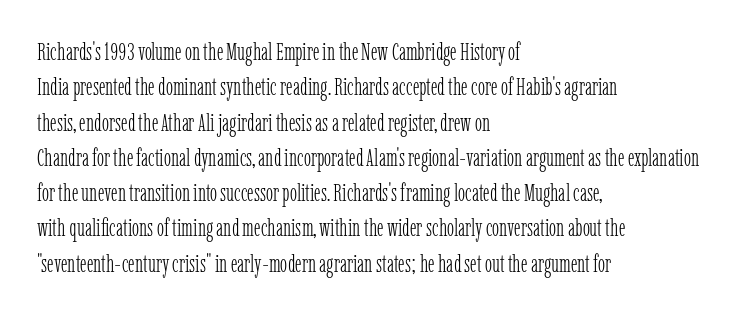
The image shows 24 px text type, upright; set left-aligned, normal line spacing (1.47x), normal letter spacing, not underlined.
